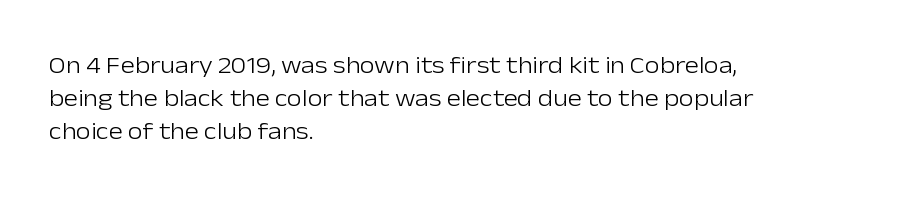
{"italic": "no", "bold": "no", "underline": "no", "align": "left", "line_spacing": "normal", "line_spacing_ratio": 1.37, "letter_spacing": "normal", "letter_spacing_em": 0.0, "glyph_px": 24}
